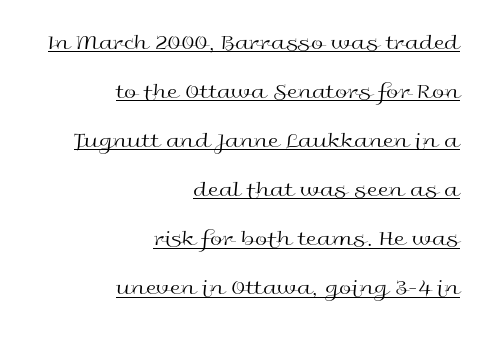
Q: Is the text bold? A: No.
Q: Is the text italic (slanted)? A: No, it is upright.
Q: Is the text underlined? A: Yes.
Q: How is the paragraph aligned? A: Right-aligned.
Q: Is the spacing between letters normal or unusually wide? A: Normal.
Q: Is the spacing between lines tight, normal or loose? A: Loose.
